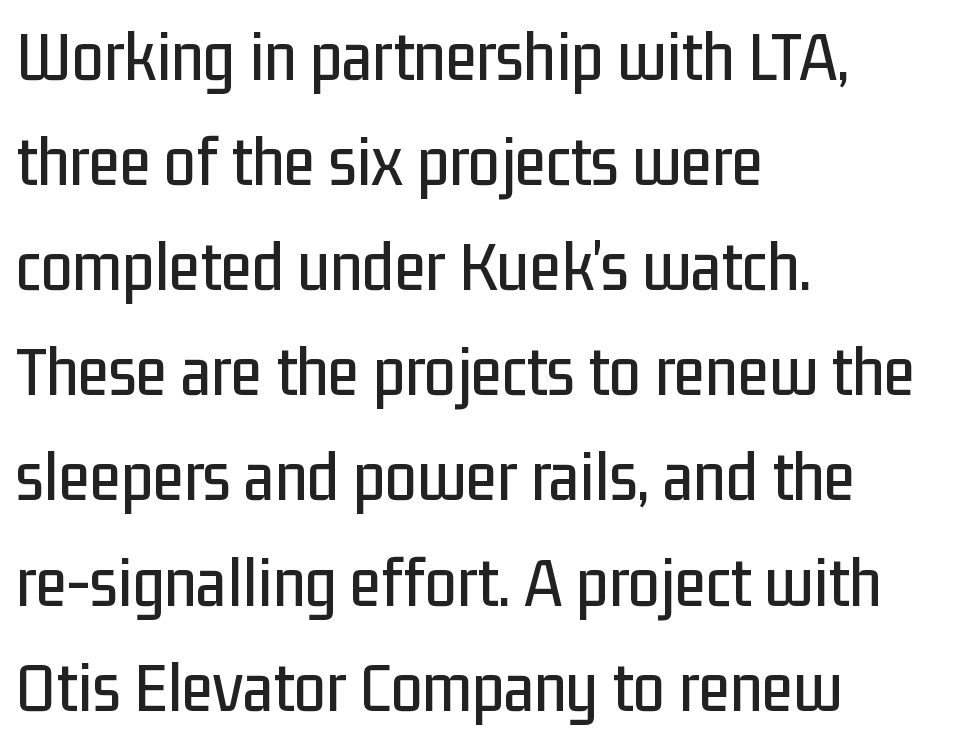
The image shows 72 px condensed sans-serif type, upright; set left-aligned, normal line spacing (1.46x), normal letter spacing, not underlined; low stroke contrast and a medium x-height.
